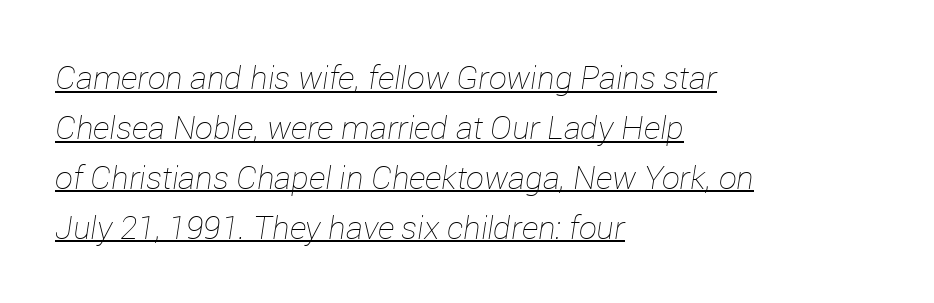
{"italic": "yes", "lean": "right", "slant_degrees": 12, "bold": "no", "weight": "thin", "width": "normal", "stroke_contrast": "low", "x_height": "medium", "monospaced": "no", "underline": "yes", "align": "left", "line_spacing": "normal", "line_spacing_ratio": 1.56, "letter_spacing": "normal", "letter_spacing_em": 0.0, "glyph_px": 32}
